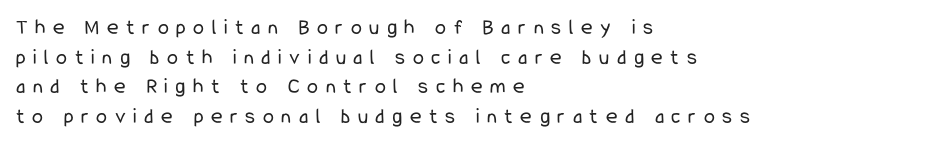
Unlike italic type, these characters show no tilt at all. Heft: none added — not bold. Someone cranked the tracking dial way up on this one. The line-height multiplier appears to be the usual default. Descenders hang freely into open space.
